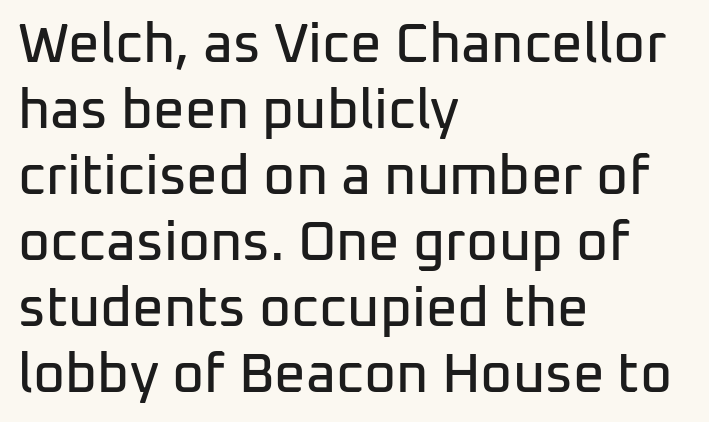
{"serif": "no", "italic": "no", "width": "normal", "stroke_contrast": "low", "x_height": "medium", "monospaced": "no", "underline": "no", "align": "left", "line_spacing_ratio": 1.2, "letter_spacing": "normal", "letter_spacing_em": 0.0, "glyph_px": 55}
